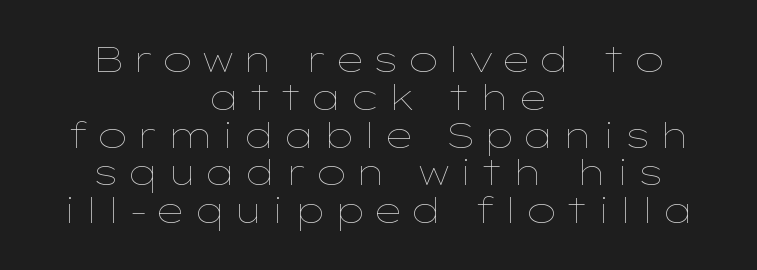
The image shows 35 px thin, wide type, upright; set centered, tight line spacing (1.08x), not underlined; low stroke contrast and a medium x-height.
